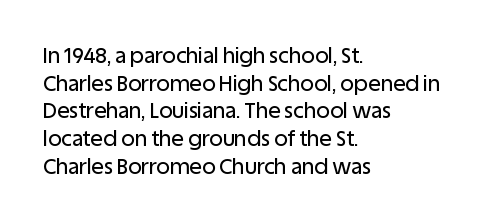
Q: Is the text italic (slanted)? A: No, it is upright.
Q: Is the text underlined? A: No.
Q: How is the paragraph aligned? A: Left-aligned.
Q: Is the spacing between letters normal or unusually wide? A: Normal.
Q: Is the spacing between lines tight, normal or loose? A: Normal.
